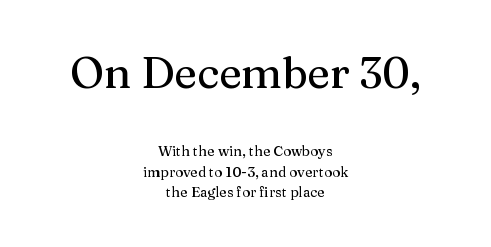
Q: Is the text italic (slanted)? A: No, it is upright.
Q: Is the typeface a serif or a sans-serif typeface? A: Serif.
Q: Is the text underlined? A: No.
Q: How is the paragraph aligned? A: Centered.
Q: Is the spacing between letters normal or unusually wide? A: Normal.
Q: Is the spacing between lines tight, normal or loose? A: Normal.
Q: Which block of text is set in a larger size, the first (top) or the second (bottom)? A: The first (top) one.
Q: Width (condensed, normal, or wide)? A: Normal.
Q: Stroke contrast? A: Medium.
Q: x-height? A: Medium.
Q: Monospaced? A: No.
